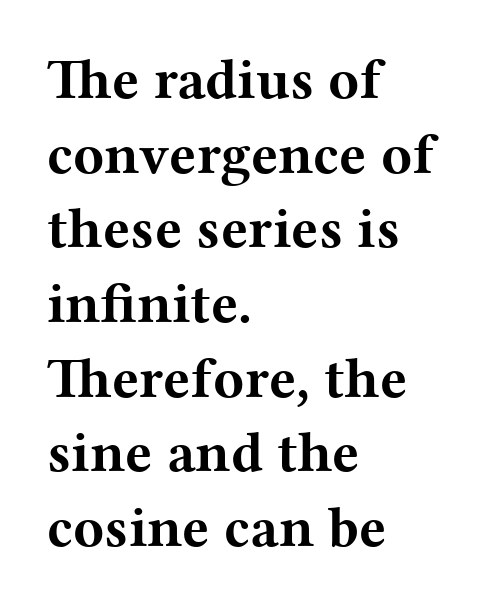
A typesetter would call this proportional, since set widths differ per character. A typesetter would mark this as roman, not italic. In terms of letterform style, serifs are clearly present. A typesetter would call this zero additional tracking. Whoever set this chose a conventional vertical rhythm. Heavy-handed strokes throughout: this text is bold.
